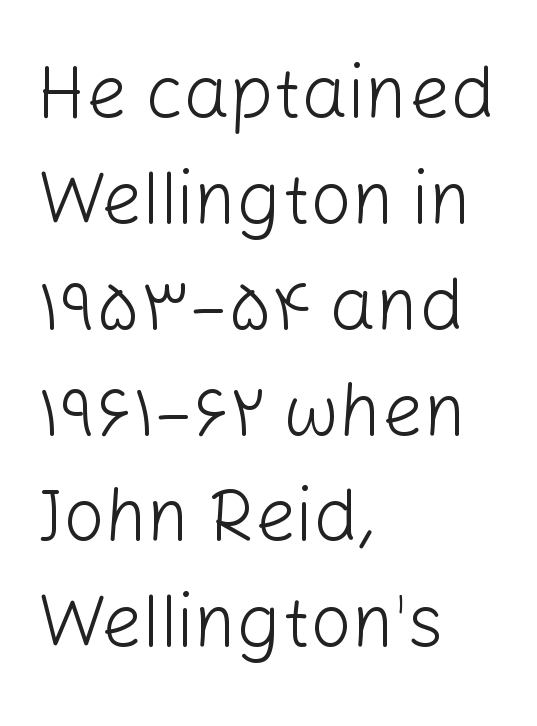
The image shows 73 px light sans-serif type, upright; set left-aligned, normal line spacing (1.45x), normal letter spacing, not underlined; low stroke contrast and a medium x-height.
